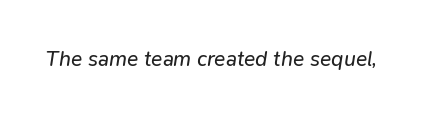
The image shows 21 px text type, italic (leaning right); set normal letter spacing, not underlined.
